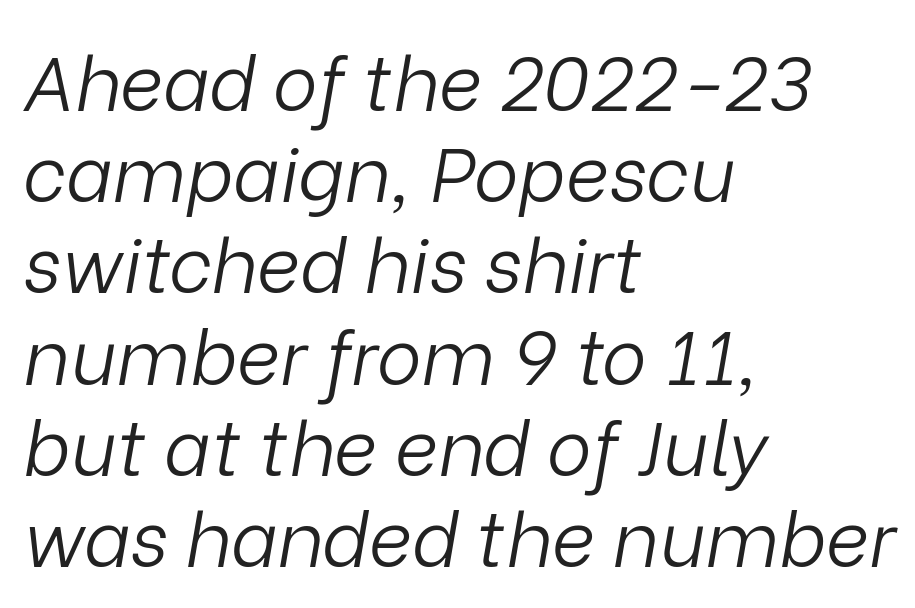
{"italic": "yes", "lean": "right", "slant_degrees": 9, "bold": "no", "weight": "light", "width": "normal", "stroke_contrast": "low", "x_height": "medium", "monospaced": "no", "underline": "no", "align": "left", "line_spacing_ratio": 1.2, "letter_spacing": "normal", "letter_spacing_em": 0.0, "glyph_px": 76}
